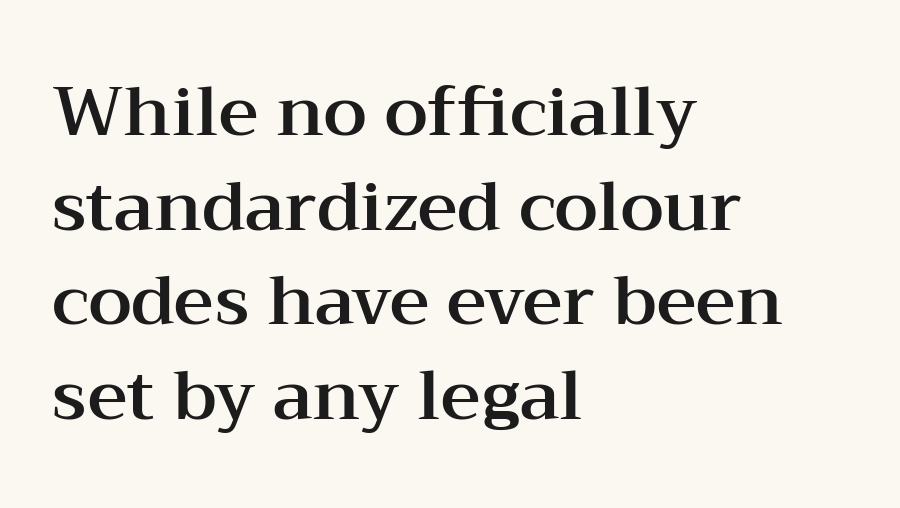
The image shows 69 px wide serif type, upright; set left-aligned, normal line spacing (1.37x), normal letter spacing, not underlined; medium stroke contrast and a medium x-height.
